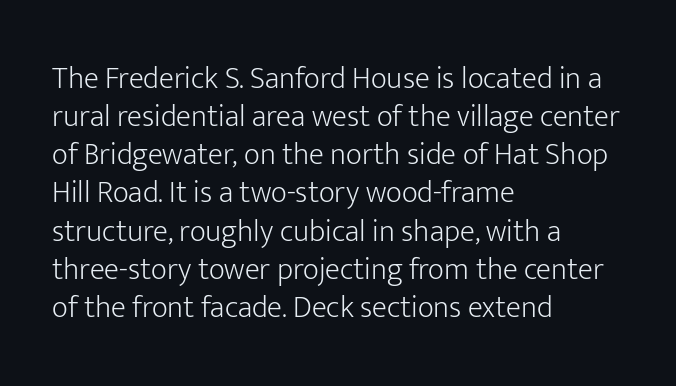
{"serif": "no", "italic": "no", "bold": "no", "weight": "light", "width": "normal", "stroke_contrast": "low", "x_height": "medium", "monospaced": "no", "underline": "no", "align": "left", "line_spacing_ratio": 1.23, "letter_spacing": "normal", "letter_spacing_em": 0.0, "glyph_px": 31}
